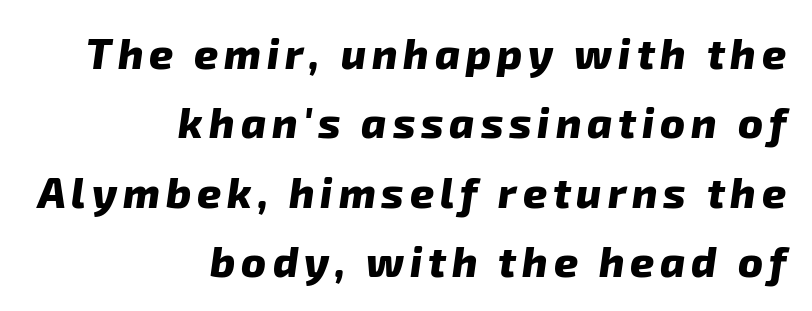
{"serif": "no", "bold": "yes", "weight": "heavy", "width": "normal", "stroke_contrast": "low", "x_height": "medium", "monospaced": "no", "underline": "no", "align": "right", "line_spacing": "normal", "line_spacing_ratio": 1.65, "glyph_px": 42}
